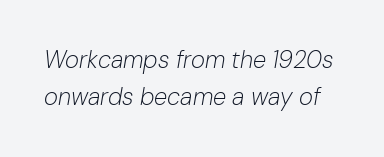
The image shows 24 px text type, italic (leaning right); set normal line spacing (1.54x), normal letter spacing, not underlined.
